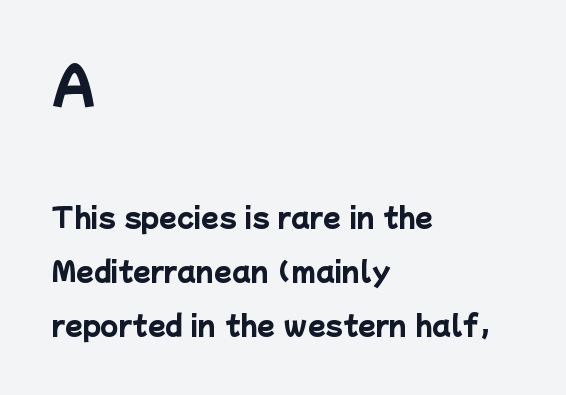
Q: Is the text bold? A: Yes.
Q: Is the typeface a serif or a sans-serif typeface? A: Sans-serif.
Q: Is the text underlined? A: No.
Q: How is the paragraph aligned? A: Left-aligned.
Q: Is the spacing between letters normal or unusually wide? A: Normal.
Q: Is the spacing between lines tight, normal or loose? A: Loose.
Q: Which block of text is set in a larger size, the first (top) or the second (bottom)? A: The first (top) one.
Q: Width (condensed, normal, or wide)? A: Normal.
Q: Stroke contrast? A: Low.
Q: x-height? A: Medium.
Q: Monospaced? A: No.
